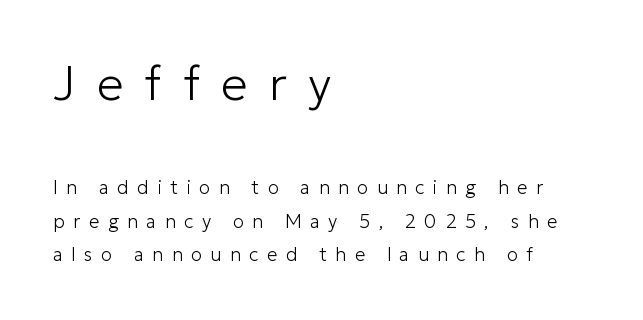
The image shows 48 px light sans-serif type, upright; set left-aligned, line spacing 1.75x, unusually wide letter spacing (+0.44 em), not underlined; the first (top) block is 2.53x larger; low stroke contrast and a medium x-height.
